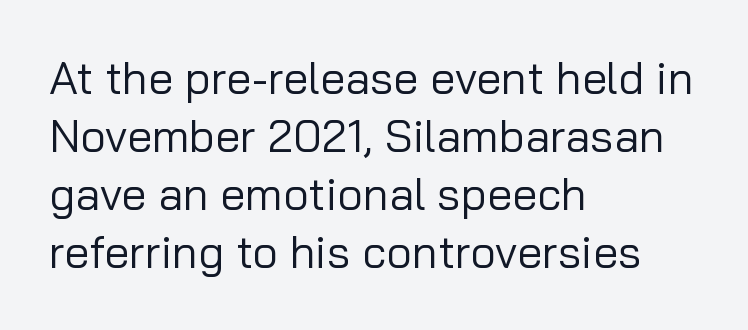
Q: Is the text bold? A: No.
Q: Is the text italic (slanted)? A: No, it is upright.
Q: Is the typeface a serif or a sans-serif typeface? A: Sans-serif.
Q: Is the text underlined? A: No.
Q: How is the paragraph aligned? A: Left-aligned.
Q: Is the spacing between letters normal or unusually wide? A: Normal.
Q: Is the spacing between lines tight, normal or loose? A: Normal.
Q: Width (condensed, normal, or wide)? A: Normal.
Q: Stroke contrast? A: Low.
Q: x-height? A: Medium.
Q: Monospaced? A: No.
